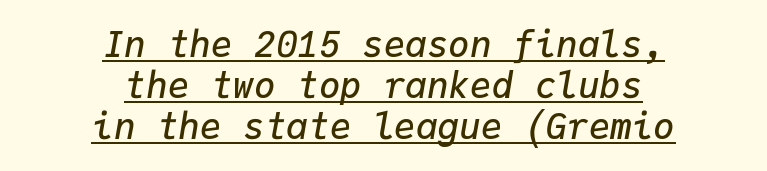
Q: Is the text bold? A: Semi-bold.
Q: Is the text italic (slanted)? A: Yes, it leans right by about 9 degrees.
Q: Is the text underlined? A: Yes.
Q: How is the paragraph aligned? A: Centered.
Q: Is the spacing between letters normal or unusually wide? A: Normal.
Q: Is the spacing between lines tight, normal or loose? A: Tight.
Q: Width (condensed, normal, or wide)? A: Normal.
Q: Stroke contrast? A: Low.
Q: x-height? A: Medium.
Q: Monospaced? A: Yes.
